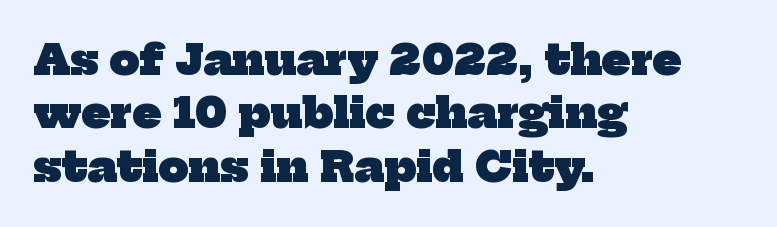
This sample uses plain, unmodified letter spacing. Note: serifs present on the glyphs. The lines in this sample share a left origin and differ only in where they stop. The passage shown is not underscored anywhere. Do the characters align in a grid? No, the font is proportional.
